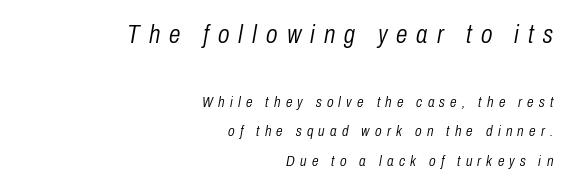
The characters are drawn with everyday or finer stroke widths. The earlier block is typeset at a bigger size than the later block. Caption: expanded tracking, letters set apart. The lines in this sample share a right terminus and differ only in where they begin. Each new line begins a long way beneath the previous one.
